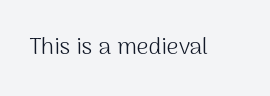
The type is set solid horizontally, with unmodified tracking. Words float on clear page, feet unadorned. A quiet, ordinary-to-light weight characterises the typeface. The type sits square on the baseline with zero lean.
